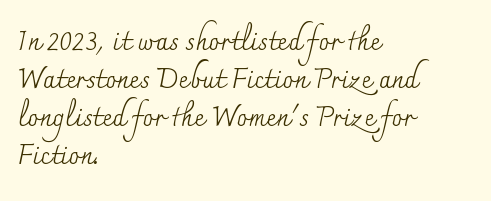
The designer left line spacing at the default. A classic flush-left, rag-right setting is used for this passage. The font sits on the lighter half of the weight spectrum, regular included. No word sits above an underline.
